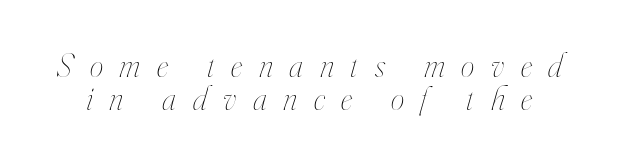
{"italic": "yes", "lean": "right", "slant_degrees": 16, "bold": "no", "weight": "thin", "width": "condensed", "stroke_contrast": "high", "x_height": "small", "monospaced": "no", "underline": "no", "line_spacing": "tight", "line_spacing_ratio": 0.97, "letter_spacing": "wide", "letter_spacing_em": 0.49, "glyph_px": 34}
